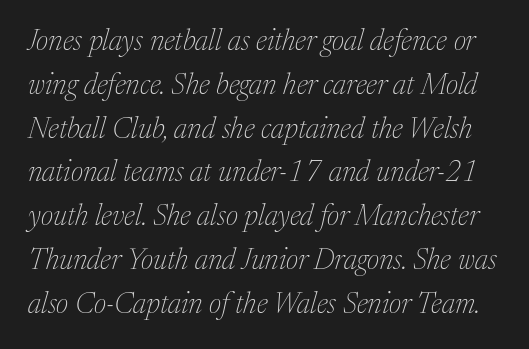
{"serif": "yes", "italic": "yes", "lean": "right", "slant_degrees": 17, "bold": "no", "weight": "thin", "width": "normal", "stroke_contrast": "medium", "x_height": "medium", "monospaced": "no", "underline": "no", "line_spacing": "normal", "line_spacing_ratio": 1.51, "letter_spacing": "normal", "letter_spacing_em": 0.0, "glyph_px": 29}
